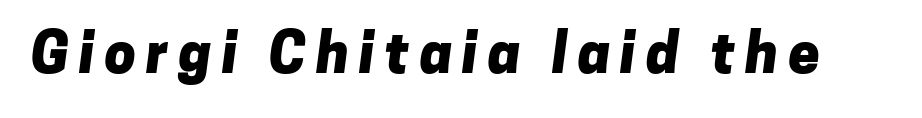
The image shows 56 px heavy sans-serif type; set not underlined; low stroke contrast and a medium x-height.
